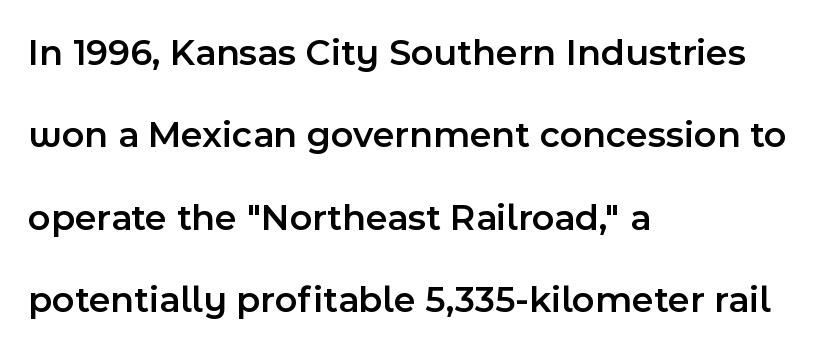
The image shows 38 px semibold sans-serif type, upright; set left-aligned, loose line spacing (2.17x), normal letter spacing, not underlined; a medium x-height.
